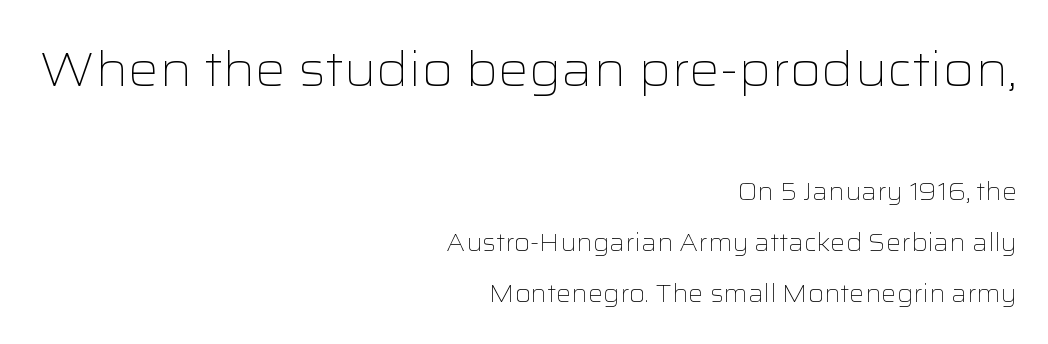
The image shows 48 px light, wide sans-serif type, upright; set right-aligned, loose line spacing (2.13x), normal letter spacing, not underlined; the first (top) block is 2.0x larger; low stroke contrast and a medium x-height.
